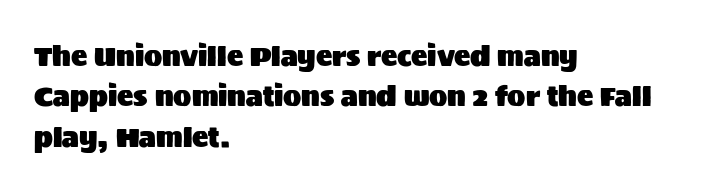
{"italic": "no", "underline": "no", "align": "left", "line_spacing": "normal", "line_spacing_ratio": 1.5, "letter_spacing": "normal", "letter_spacing_em": 0.0, "glyph_px": 27}
